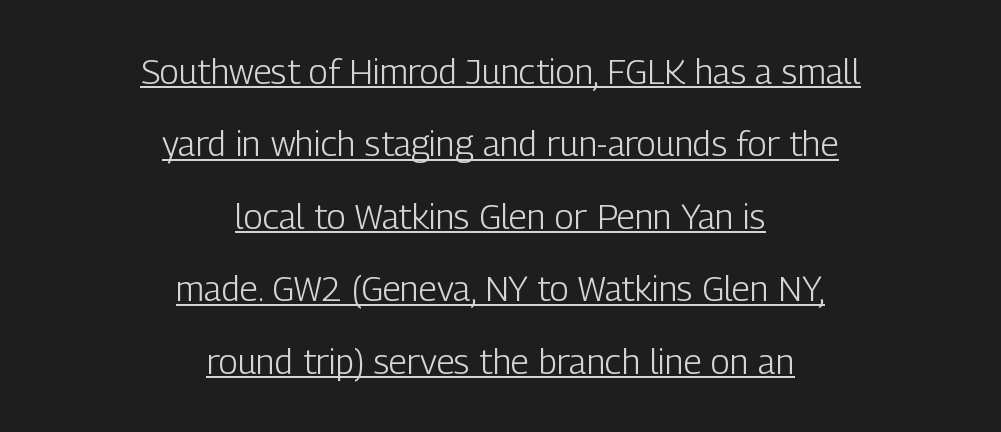
Does the lettering tilt? It doesn't — this is upright. This sample has the flowing, uneven cadence of proportional lettering. This sample uses a sans-serif face. Casual observation: everything's sitting right in the middle. Words appear dense and cohesive because spacing is normal.
